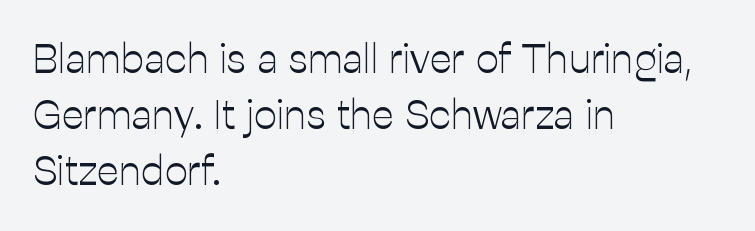
{"serif": "no", "italic": "no", "bold": "no", "weight": "light", "width": "normal", "stroke_contrast": "low", "x_height": "medium", "monospaced": "no", "underline": "no", "align": "left", "line_spacing": "normal", "line_spacing_ratio": 1.37, "letter_spacing": "normal", "letter_spacing_em": 0.0, "glyph_px": 41}
